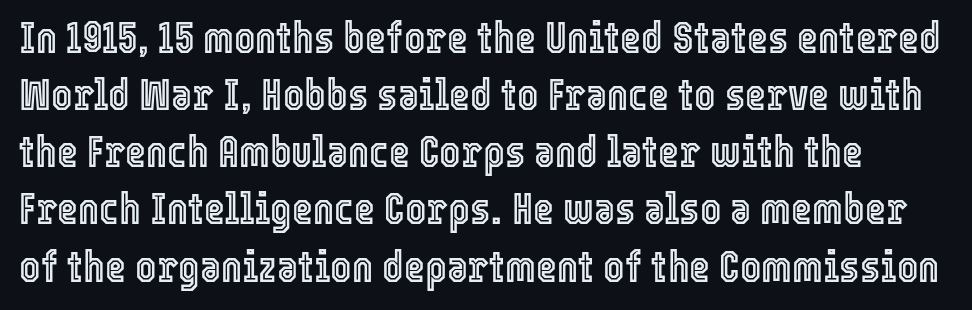
Q: Is the text italic (slanted)? A: No, it is upright.
Q: Is the text underlined? A: No.
Q: Is the spacing between letters normal or unusually wide? A: Normal.
Q: Is the spacing between lines tight, normal or loose? A: Normal.
Q: Width (condensed, normal, or wide)? A: Condensed.
Q: x-height? A: Medium.
Q: Monospaced? A: No.
